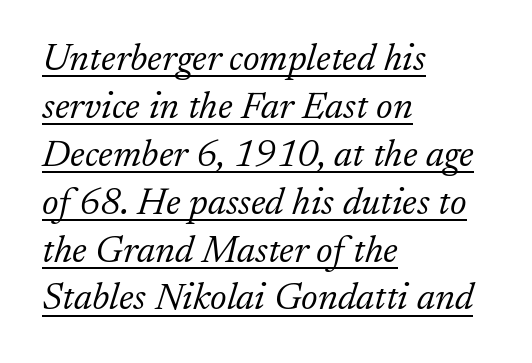
{"serif": "yes", "italic": "yes", "lean": "right", "slant_degrees": 17, "bold": "no", "weight": "light", "width": "normal", "stroke_contrast": "low", "x_height": "small", "monospaced": "no", "underline": "yes", "align": "left", "line_spacing": "normal", "line_spacing_ratio": 1.26, "letter_spacing": "normal", "letter_spacing_em": 0.0, "glyph_px": 38}
